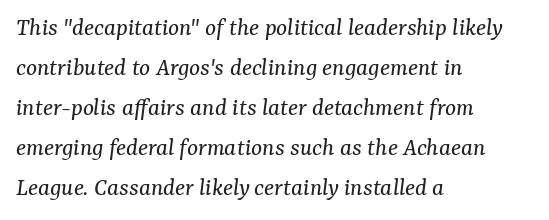
The designer left line spacing at the default. Descenders are the only things crossing below the line. Is this a heavy cut? Hardly; it is regular or lighter. Would a proofreader flag this as italicized? Yes.
